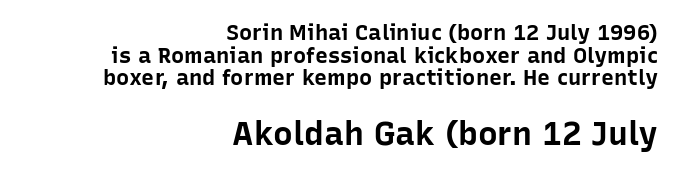
Proportional: the letters do not fall into vertical columns. This rendering uses right alignment, leaving the left contour irregular. Line spacing here is tight. The type family on display is of the sans-serif kind. Inter-character spacing is left at the font's built-in metrics. This is heavy type, rendered in bold.
